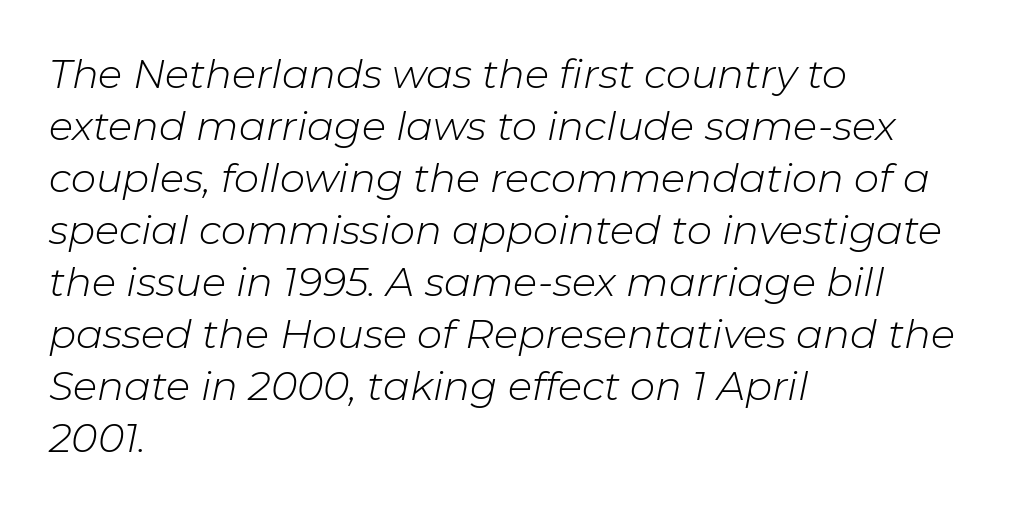
Q: Is the text bold? A: No.
Q: Is the text italic (slanted)? A: Yes, it leans right by about 11 degrees.
Q: Is the text underlined? A: No.
Q: How is the paragraph aligned? A: Left-aligned.
Q: Is the spacing between letters normal or unusually wide? A: Normal.
Q: Is the spacing between lines tight, normal or loose? A: Normal.
Q: Width (condensed, normal, or wide)? A: Normal.
Q: Stroke contrast? A: Low.
Q: x-height? A: Medium.
Q: Monospaced? A: No.
